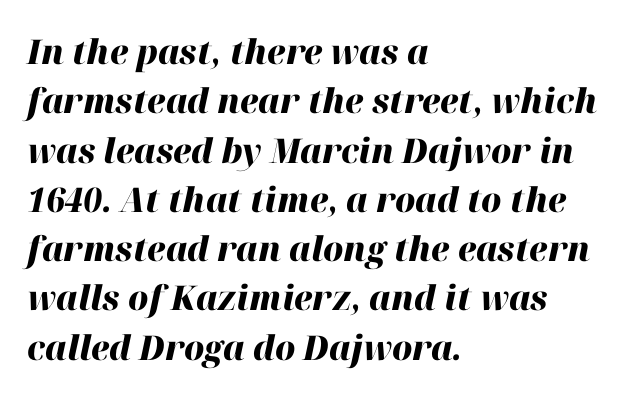
Q: Is the text bold? A: Yes.
Q: Is the text italic (slanted)? A: Yes, it leans right by about 12 degrees.
Q: Is the text underlined? A: No.
Q: How is the paragraph aligned? A: Left-aligned.
Q: Is the spacing between letters normal or unusually wide? A: Normal.
Q: Is the spacing between lines tight, normal or loose? A: Normal.
Q: Width (condensed, normal, or wide)? A: Normal.
Q: Stroke contrast? A: High.
Q: x-height? A: Medium.
Q: Monospaced? A: No.
